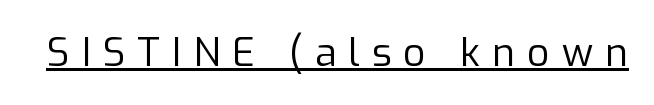
Q: Is the text bold? A: No.
Q: Is the text italic (slanted)? A: No, it is upright.
Q: Is the typeface a serif or a sans-serif typeface? A: Sans-serif.
Q: Is the text underlined? A: Yes.
Q: Is the spacing between letters normal or unusually wide? A: Unusually wide.
Q: Width (condensed, normal, or wide)? A: Normal.
Q: Stroke contrast? A: Low.
Q: x-height? A: Medium.
Q: Monospaced? A: No.
